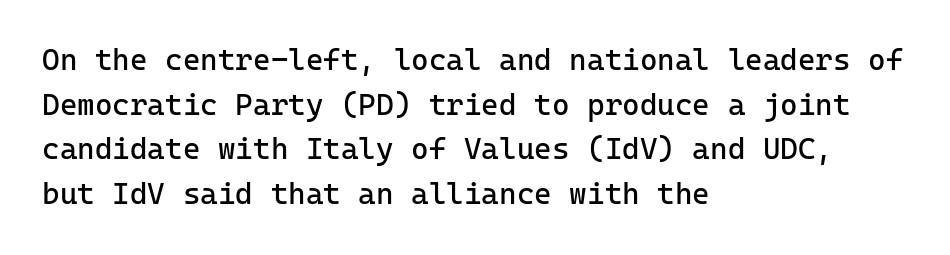
The specimen reads as upright at a glance. Weight: not bold — regular or lighter. Has an underline been added? It has not. A typesetter would call this zero additional tracking.
